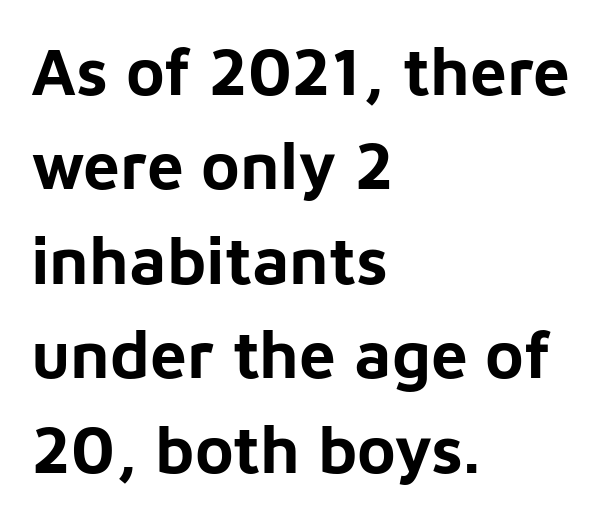
The image shows 66 px bold sans-serif type, upright; set left-aligned, normal line spacing (1.43x), normal letter spacing, not underlined; low stroke contrast and a medium x-height.
